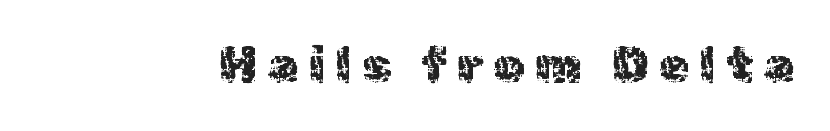
Decoration check: the copy has no underline. Think of a printed novel: that variable character pitch is what you see here. It's the straight-up-and-down kind of type. Letter spacing: wide.
